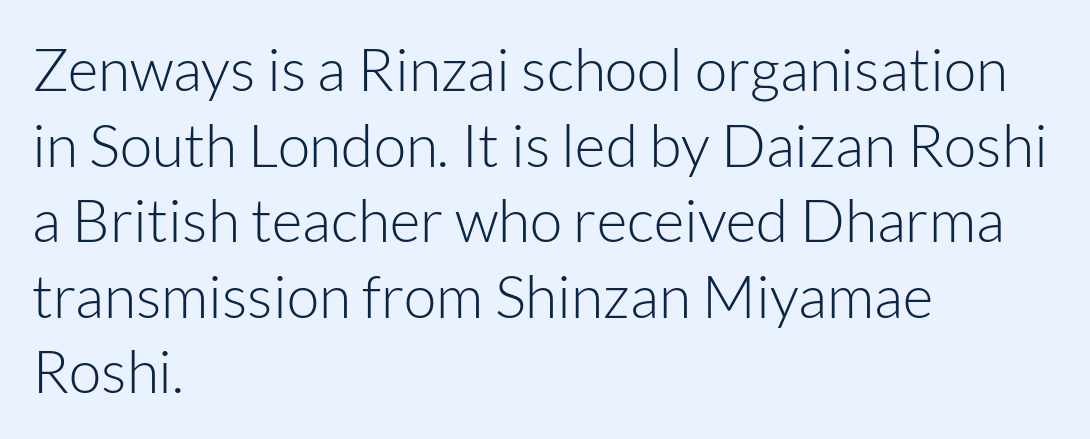
{"serif": "no", "italic": "no", "bold": "no", "weight": "light", "width": "normal", "stroke_contrast": "low", "x_height": "medium", "monospaced": "no", "underline": "no", "align": "left", "line_spacing": "normal", "line_spacing_ratio": 1.28, "letter_spacing": "normal", "letter_spacing_em": 0.0, "glyph_px": 59}
